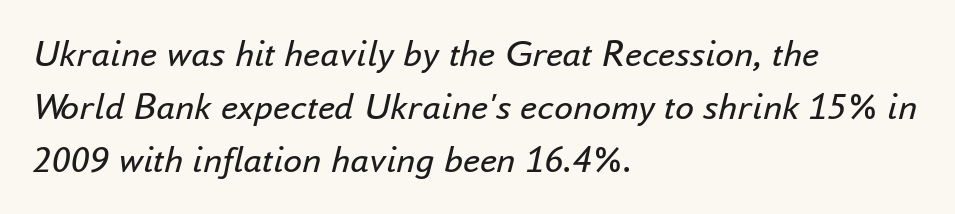
The image shows 38 px regular-weight type, italic (leaning right); set left-aligned, normal line spacing (1.4x), normal letter spacing, not underlined; low stroke contrast and a small x-height.
